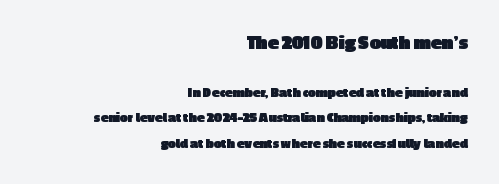
Visually the block forms a straight wall on the right and a jagged coastline on the left. Reading top to bottom, the characters get smaller at the block break. What stands out about the letter spacing? Nothing — it is the standard amount. The baseline area is clear.
